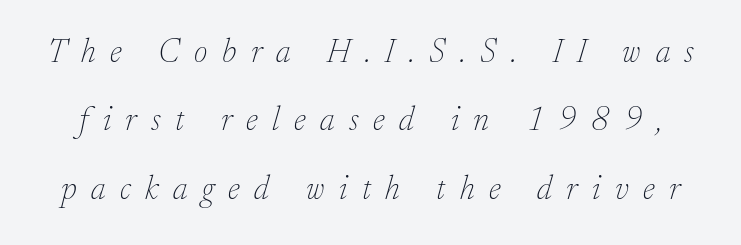
{"serif": "yes", "italic": "yes", "lean": "right", "slant_degrees": 17, "bold": "no", "weight": "thin", "width": "normal", "stroke_contrast": "low", "x_height": "small", "monospaced": "no", "underline": "no", "line_spacing": "loose", "line_spacing_ratio": 2.07, "letter_spacing": "wide", "letter_spacing_em": 0.44, "glyph_px": 33}
